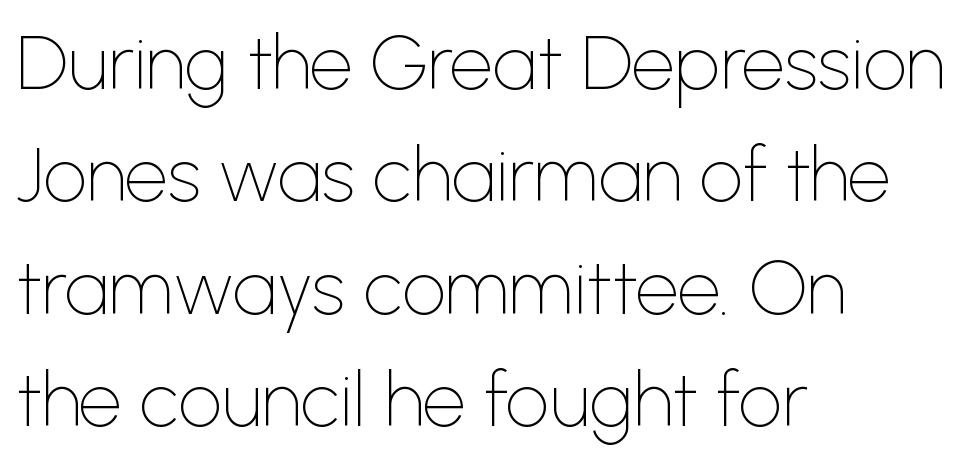
Is the type heavy? It reads as light-to-regular instead. Caption: standard tracking, unaltered. Upright lettering throughout. Lines of text with bare space underneath.
